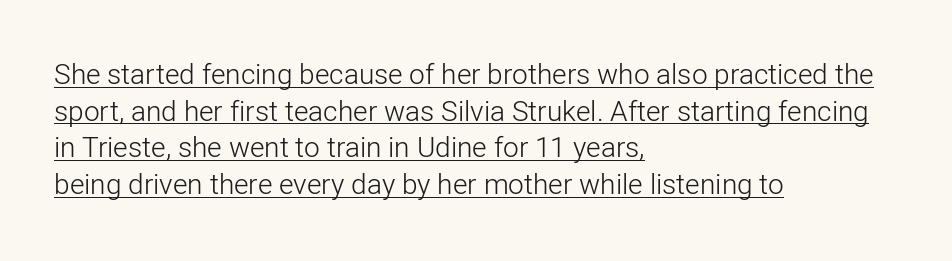
Style check: upright. Character widths vary here, with narrow letters taking less room than wide ones. Examine the stroke ends and you'll find no serifs. The rows are spaced the way most documents space them. Left-aligned paragraph, ragged on the right. Think standard paragraph weight, or any step lighter than that.
